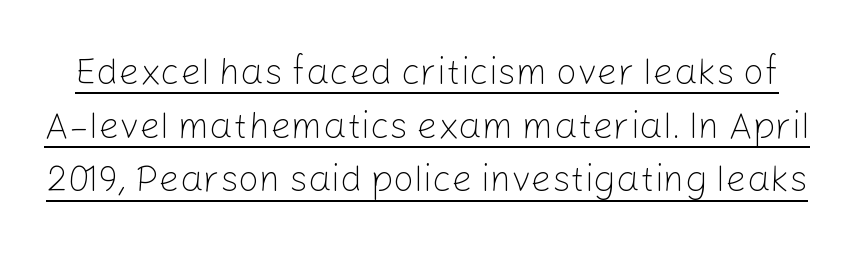
To sum up the face: it is a sans, with no serifs. The rendering uses natural spacing where letterforms have individual widths. A rule runs beneath these lines of type. Does the leading feel generous? No, just average. The axis of the letterforms is exactly vertical. Does extra space separate the letters? No, they use regular spacing.
